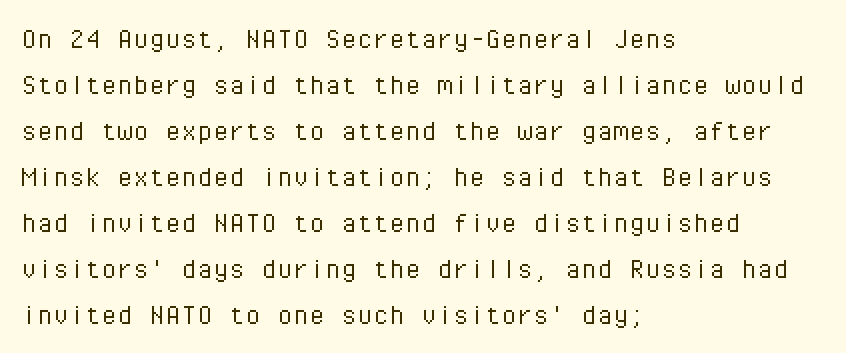
The rendering uses typewriter-style spacing with identical character cells. This is the regular roman posture of the typeface. No extra ink here — the face is not bold. The setting favours the left margin, as ordinary paragraphs usually do. The space between consecutive lines is moderate.
